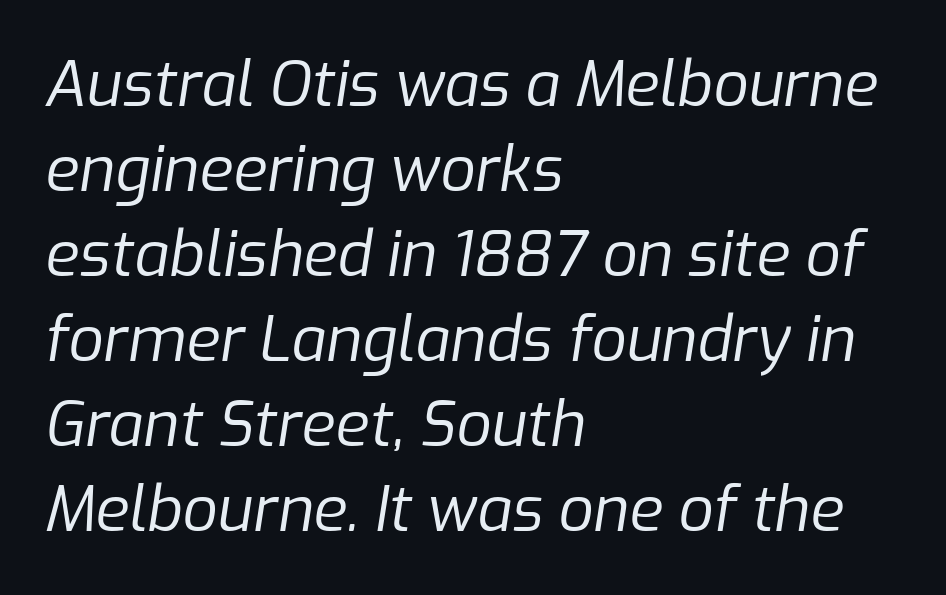
{"italic": "yes", "lean": "right", "slant_degrees": 9, "bold": "no", "weight": "regular", "width": "normal", "stroke_contrast": "low", "x_height": "medium", "monospaced": "no", "underline": "no", "align": "left", "line_spacing": "normal", "line_spacing_ratio": 1.37, "letter_spacing": "normal", "letter_spacing_em": 0.0, "glyph_px": 62}
